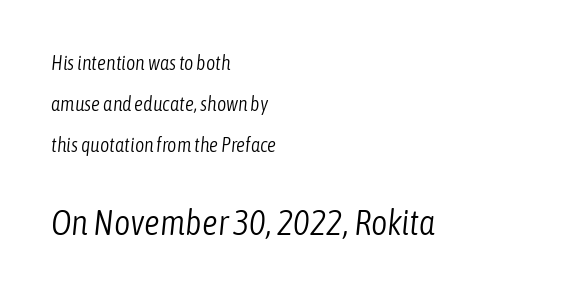
Proportional: the letters do not fall into vertical columns. Does extra space separate the letters? No, they use regular spacing. Nobody drew a line under any word here. This block would shrink considerably if given ordinary leading; it's expanded now. The letterforms sit at book weight or below. Two sizes are in play, and the larger belongs to the second block.
